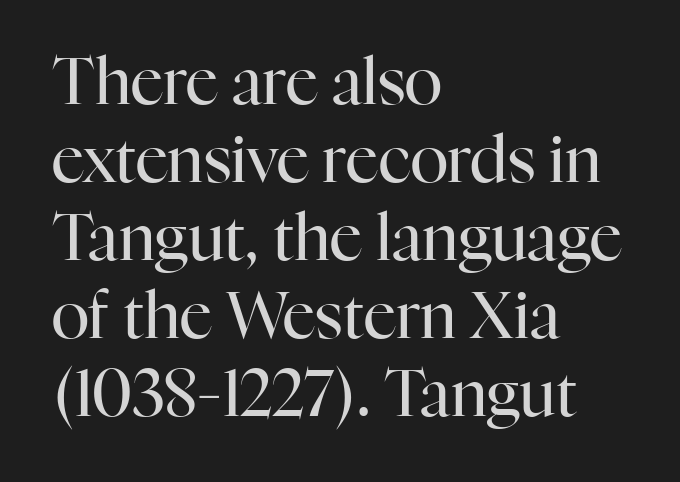
{"serif": "yes", "italic": "no", "bold": "no", "weight": "regular", "width": "normal", "stroke_contrast": "high", "x_height": "medium", "monospaced": "no", "underline": "no", "align": "left", "line_spacing_ratio": 1.22, "letter_spacing": "normal", "letter_spacing_em": 0.0, "glyph_px": 64}
